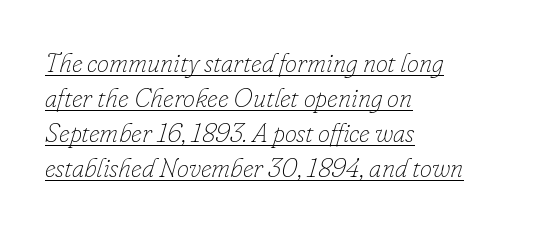
Visually the block forms a straight wall on the left and a jagged coastline on the right. Looks like someone drew a line under every word here. Is the letter spacing exaggerated? No — it looks like the ordinary default. Looking at the ascenders, they clearly lean.
